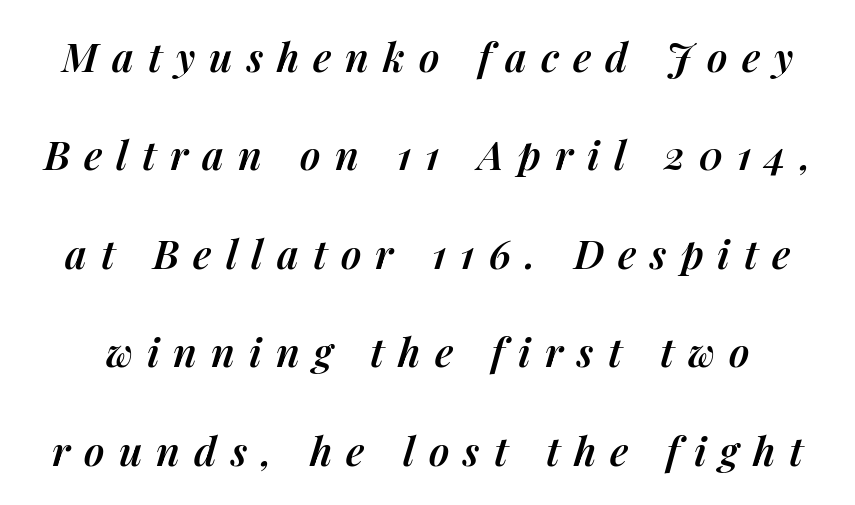
The image shows 40 px semibold type, italic (leaning right); set loose line spacing (2.46x), unusually wide letter spacing (+0.35 em), not underlined; medium stroke contrast and a medium x-height.
